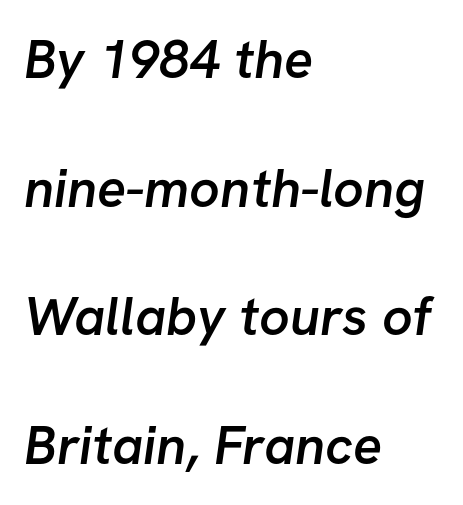
Compared with typical paragraphs, the rows here are farther apart. Nope, no serifs anywhere on these letters. Each row of text sits above clean, open space. Compared with an ordinary text face, these strokes are moderately heavier — a semibold. The paragraph shown leans on its left margin. Tracking here is standard; glyphs follow each other at the usual distance.
